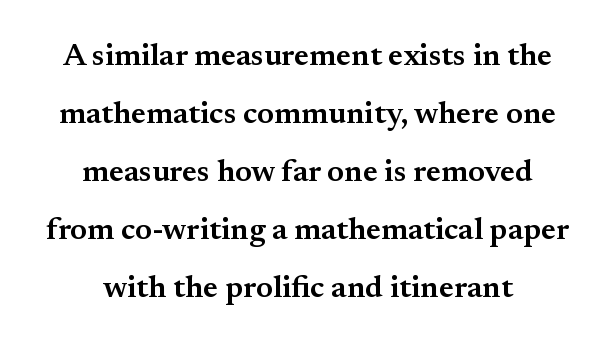
Students, note that the glyphs here touch the page at normal intervals. Posture: upright roman. The passage shown is typed in a proportional face where columns would drift. The glyphs have the mass of a demibold cut, below bold.
